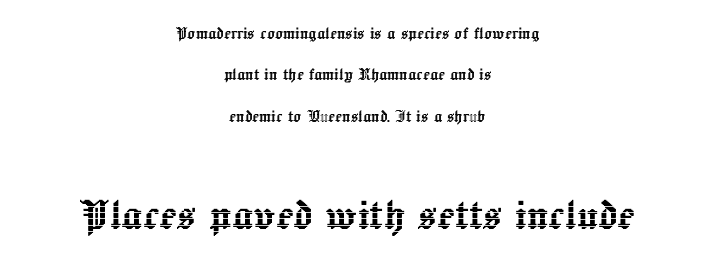
Between these two stacked blocks, the lower one wins on size. Posture: upright roman. Proportional: the letters do not fall into vertical columns. Layout note: lines centered.
